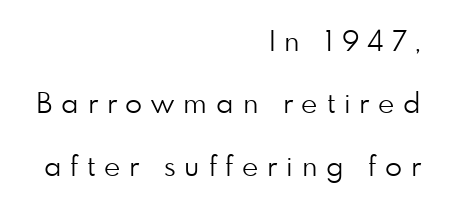
The weight would be labelled regular, book, light, or lighter still. The rendering uses natural spacing where letterforms have individual widths. Short and long lines alike share a common ending point at right. Posture: upright roman. Letters rest on an invisible, unmarked baseline. Short note: letters widely spaced.
